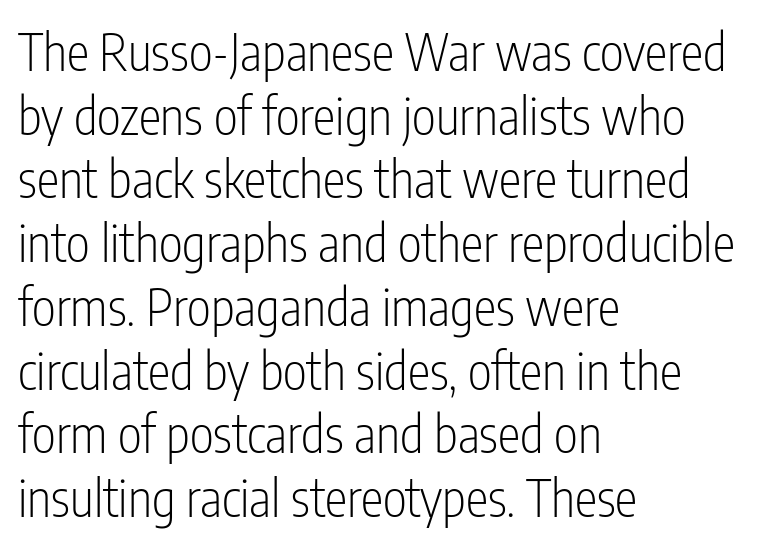
The image shows 51 px light, condensed sans-serif type, upright; set left-aligned, normal line spacing (1.25x), normal letter spacing, not underlined; low stroke contrast and a medium x-height.
